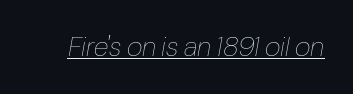
{"italic": "yes", "lean": "right", "slant_degrees": 10, "bold": "no", "underline": "yes", "letter_spacing": "normal", "letter_spacing_em": 0.0, "glyph_px": 27}
